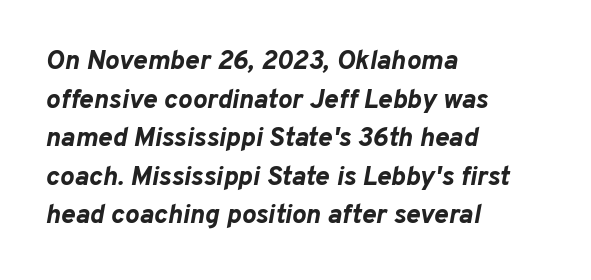
Q: Is the text bold? A: Yes.
Q: Is the text italic (slanted)? A: Yes, it leans right by about 10 degrees.
Q: Is the text underlined? A: No.
Q: How is the paragraph aligned? A: Left-aligned.
Q: Is the spacing between letters normal or unusually wide? A: Normal.
Q: Is the spacing between lines tight, normal or loose? A: Normal.
